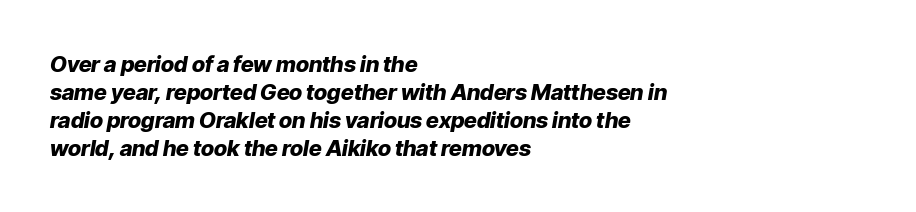
Q: Is the text bold? A: Yes.
Q: Is the text italic (slanted)? A: Yes, it leans right by about 9 degrees.
Q: Is the text underlined? A: No.
Q: How is the paragraph aligned? A: Left-aligned.
Q: Is the spacing between letters normal or unusually wide? A: Normal.
Q: Is the spacing between lines tight, normal or loose? A: Normal.
